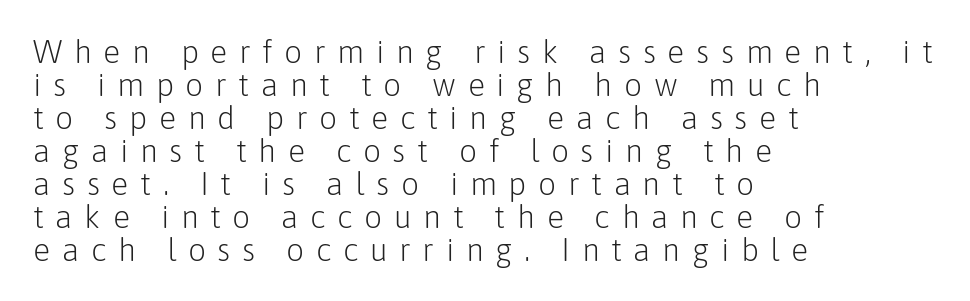
Q: Is the text bold? A: No.
Q: Is the text italic (slanted)? A: No, it is upright.
Q: Is the typeface a serif or a sans-serif typeface? A: Sans-serif.
Q: Is the text underlined? A: No.
Q: How is the paragraph aligned? A: Left-aligned.
Q: Is the spacing between letters normal or unusually wide? A: Unusually wide.
Q: Is the spacing between lines tight, normal or loose? A: Tight.
Q: Width (condensed, normal, or wide)? A: Normal.
Q: Stroke contrast? A: Low.
Q: x-height? A: Medium.
Q: Monospaced? A: No.
